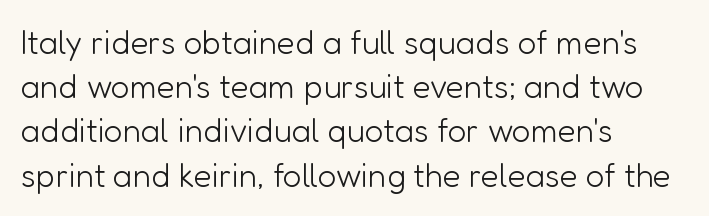
The image shows 33 px light sans-serif type, upright; set left-aligned, normal line spacing (1.34x), normal letter spacing, not underlined; low stroke contrast and a medium x-height.
